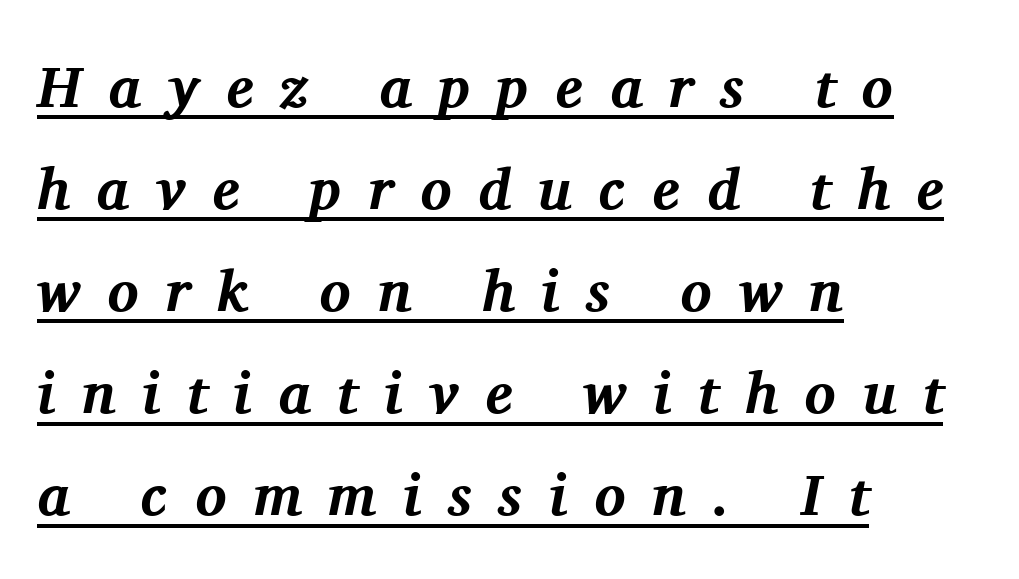
The image shows 58 px bold serif type, italic (leaning right); set left-aligned, line spacing 1.76x, unusually wide letter spacing (+0.46 em), underlined; medium stroke contrast and a medium x-height.
